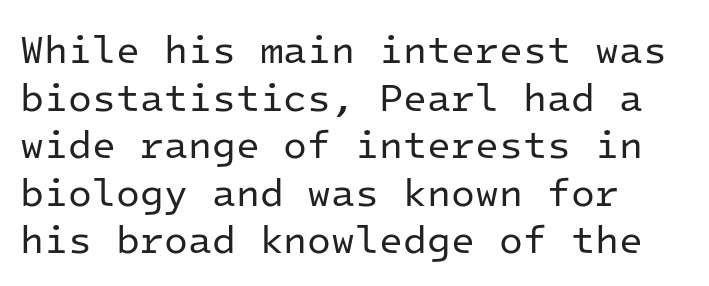
{"serif": "no", "italic": "no", "bold": "no", "weight": "regular", "width": "normal", "stroke_contrast": "low", "x_height": "medium", "monospaced": "yes", "underline": "no", "align": "left", "line_spacing_ratio": 1.22, "letter_spacing": "normal", "letter_spacing_em": 0.0, "glyph_px": 39}
